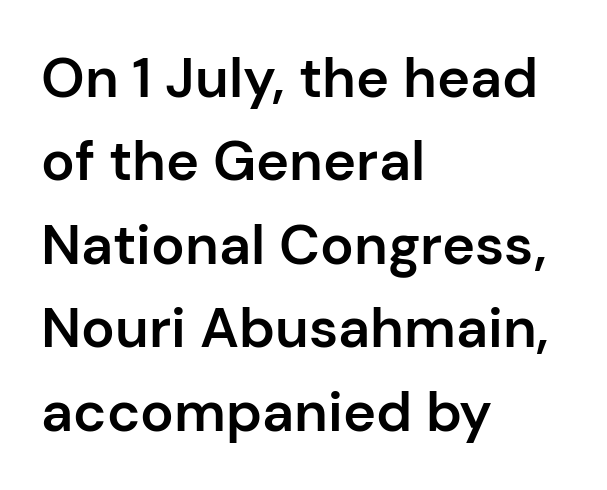
{"serif": "no", "italic": "no", "bold": "semi", "weight": "semibold", "width": "normal", "stroke_contrast": "low", "x_height": "medium", "monospaced": "no", "underline": "no", "align": "left", "line_spacing": "normal", "line_spacing_ratio": 1.49, "letter_spacing": "normal", "letter_spacing_em": 0.0, "glyph_px": 56}
